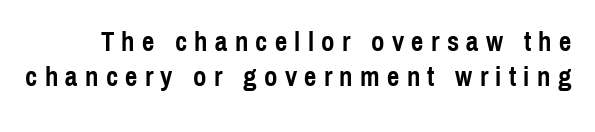
Anything drawn beneath the words? Only blank space. The font is running at its bold setting. Italic? Not at all — the glyphs are vertical. Successive baselines arrive at the customary interval. Between one letter and the next there's a generous, obvious gap.
